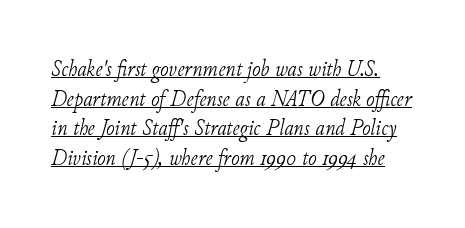
{"italic": "yes", "lean": "right", "slant_degrees": 11, "bold": "no", "underline": "yes", "line_spacing": "normal", "line_spacing_ratio": 1.29, "letter_spacing": "normal", "letter_spacing_em": 0.0, "glyph_px": 23}
